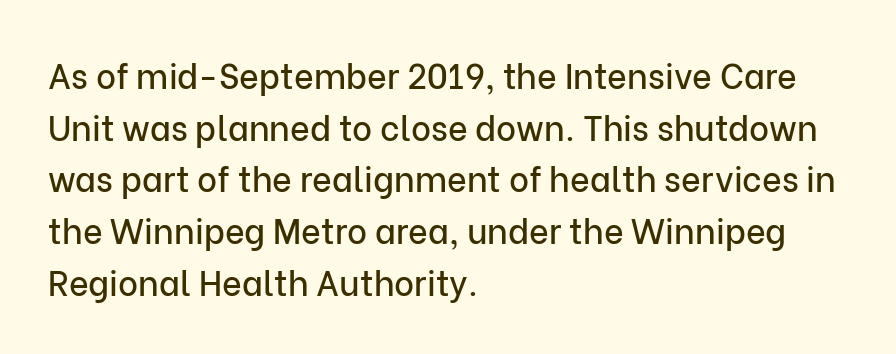
{"serif": "no", "italic": "no", "width": "normal", "stroke_contrast": "low", "x_height": "medium", "monospaced": "no", "underline": "no", "align": "left", "line_spacing": "normal", "line_spacing_ratio": 1.52, "letter_spacing": "normal", "letter_spacing_em": 0.0, "glyph_px": 34}
